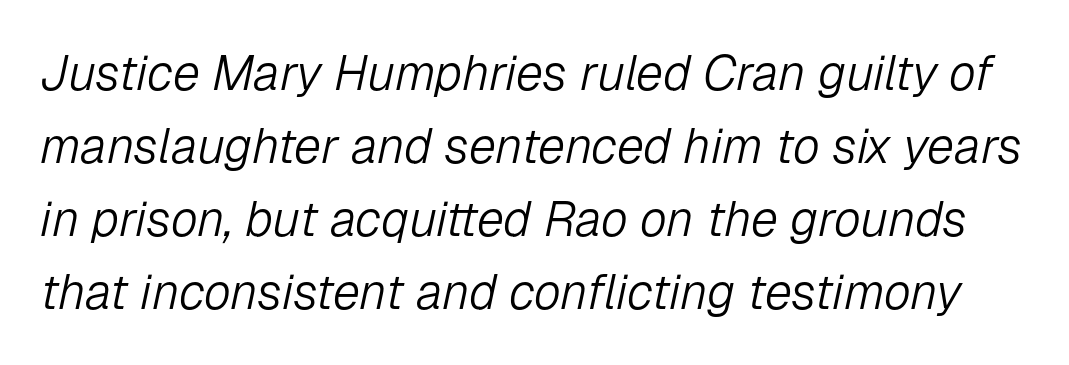
{"italic": "yes", "lean": "right", "slant_degrees": 12, "bold": "no", "weight": "light", "width": "normal", "stroke_contrast": "low", "x_height": "medium", "monospaced": "no", "underline": "no", "line_spacing": "normal", "line_spacing_ratio": 1.49, "letter_spacing": "normal", "letter_spacing_em": 0.0, "glyph_px": 49}
